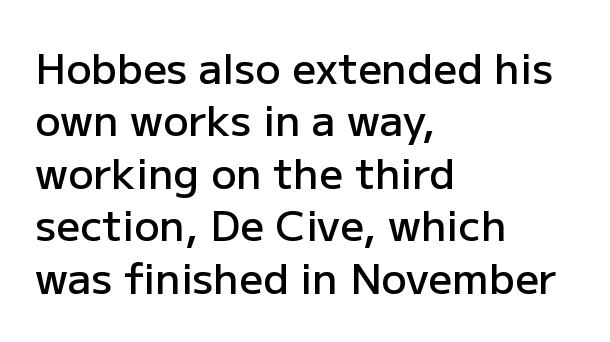
The image shows 42 px semibold sans-serif type, upright; set left-aligned, normal line spacing (1.25x), normal letter spacing, not underlined; low stroke contrast and a medium x-height.
